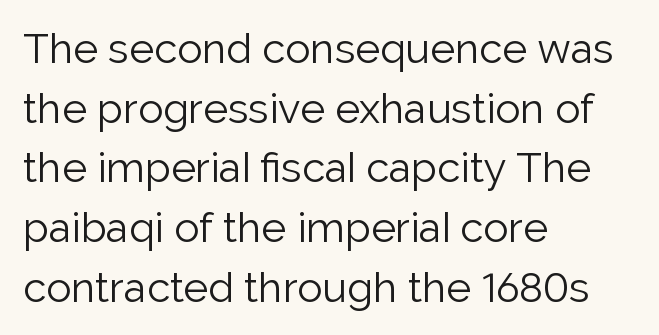
The image shows 42 px light sans-serif type, upright; set left-aligned, normal line spacing (1.42x), normal letter spacing, not underlined; low stroke contrast and a medium x-height.
